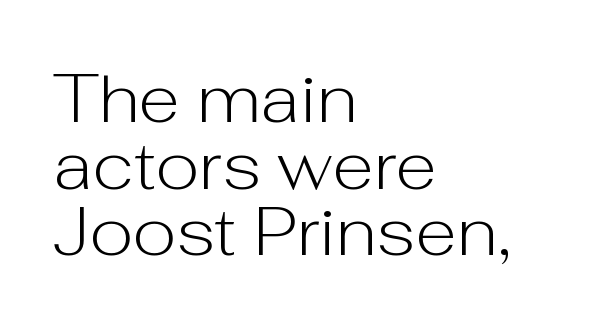
{"serif": "no", "italic": "no", "bold": "no", "weight": "light", "width": "normal", "stroke_contrast": "low", "x_height": "medium", "monospaced": "no", "underline": "no", "align": "left", "line_spacing": "tight", "line_spacing_ratio": 0.98, "letter_spacing": "normal", "letter_spacing_em": 0.0, "glyph_px": 68}
